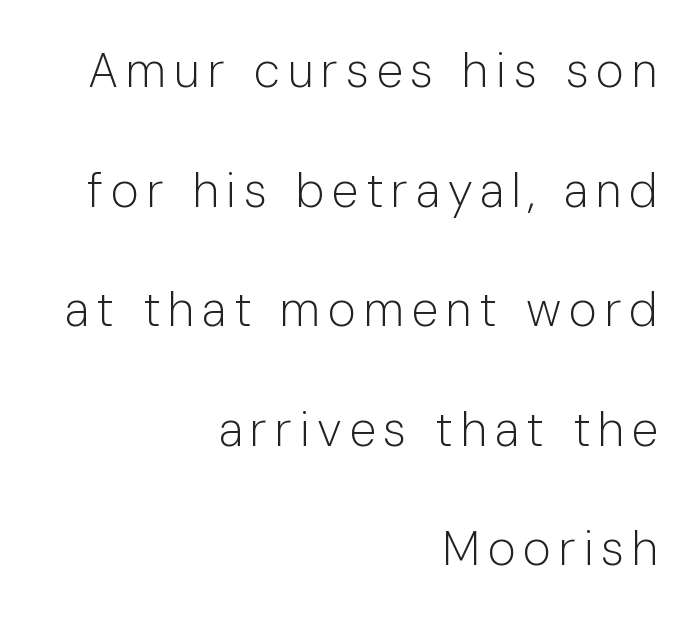
The image shows 48 px light sans-serif type, upright; set right-aligned, loose line spacing (2.49x), not underlined; low stroke contrast and a medium x-height.
